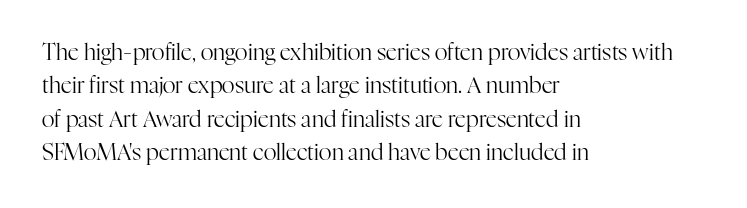
{"italic": "no", "bold": "no", "underline": "no", "align": "left", "line_spacing": "normal", "line_spacing_ratio": 1.52, "letter_spacing": "normal", "letter_spacing_em": 0.0, "glyph_px": 22}
